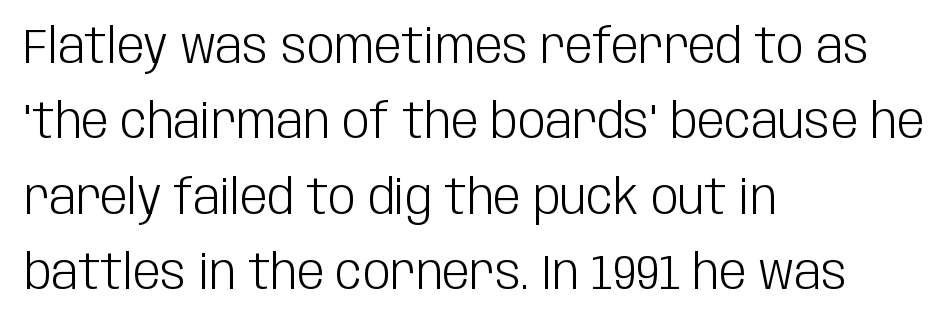
Stems here are at most as thick as an everyday book face. Rows of type keep a routine distance in the vertical direction. Varying glyph widths throughout — classic text-font behaviour. Check where the strokes stop: nothing finishes them off — pure sans. Default kerning and tracking; the words read as compact shapes.
